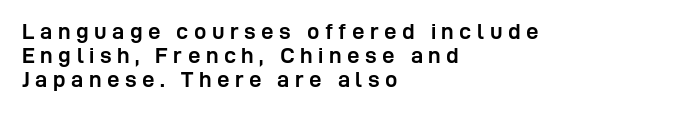
{"italic": "no", "bold": "yes", "underline": "no", "align": "left", "line_spacing": "tight", "line_spacing_ratio": 1.1, "letter_spacing": "wide", "letter_spacing_em": 0.25, "glyph_px": 22}
